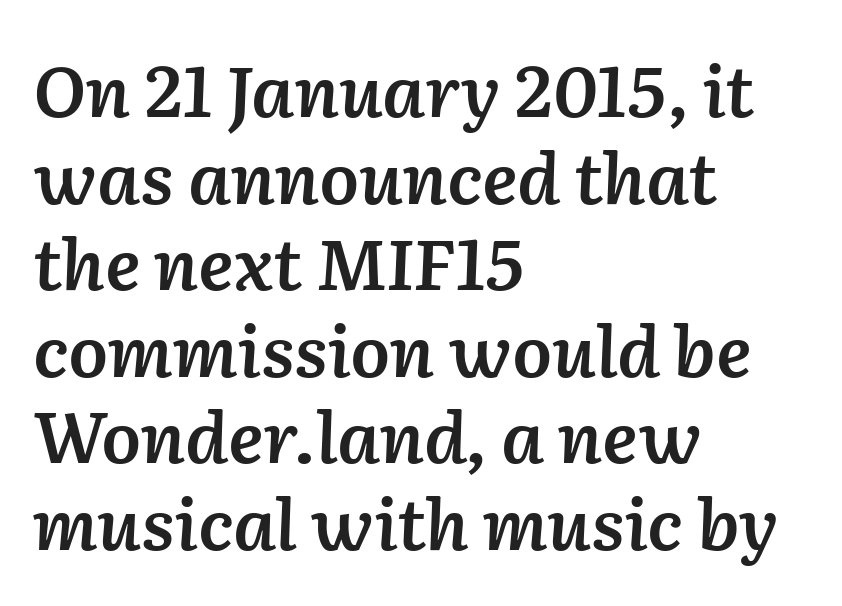
This rendering features lettering with no underline. Is the type bold? Partly — it's a semibold, heavier than regular but not fully bold. Layout note: lines flush left. This sample has the flowing, uneven cadence of proportional lettering. When letters slant like this, we call the style italic. Spacing between characters is what you'd get straight out of the box.
